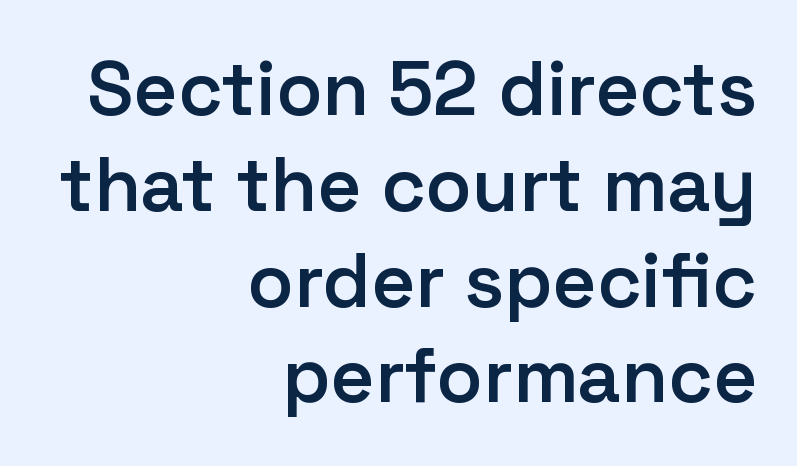
When letters stand straight like this, we call the style roman or upright. The face used here is a semibold: visibly heavier than regular, lighter than bold. Observe the absence of serifs on each vertical stroke in this sample. All the whitespace from short lines collects on the left.
